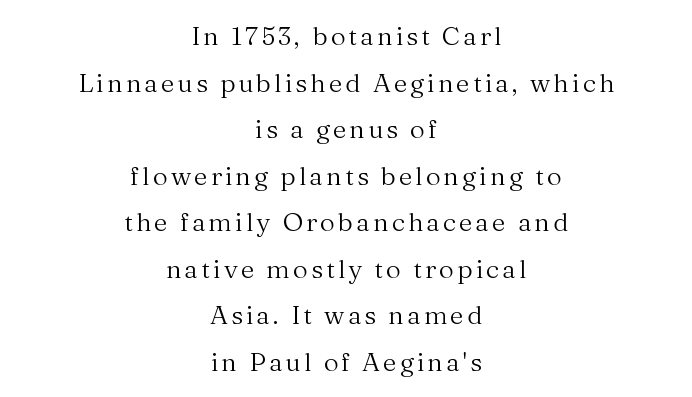
Teacher's note: observe the equal gaps on both sides — that is centered alignment. Is the type heavy? It reads as light-to-regular instead. The specimen reads as upright at a glance. Honestly, there is no underline to notice here at all.
